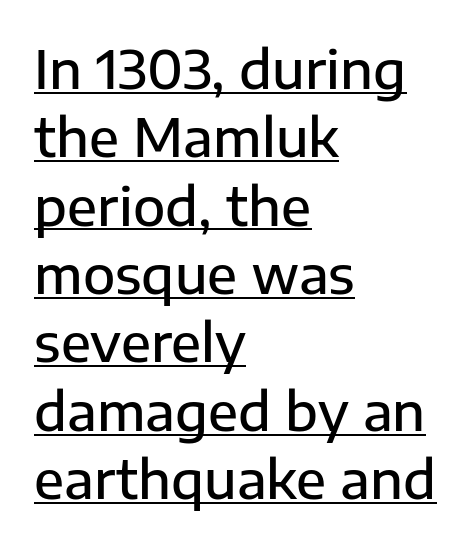
{"serif": "no", "italic": "no", "bold": "semi", "weight": "semibold", "width": "normal", "stroke_contrast": "low", "x_height": "medium", "monospaced": "no", "underline": "yes", "align": "left", "line_spacing": "normal", "line_spacing_ratio": 1.29, "letter_spacing": "normal", "letter_spacing_em": 0.0, "glyph_px": 53}
